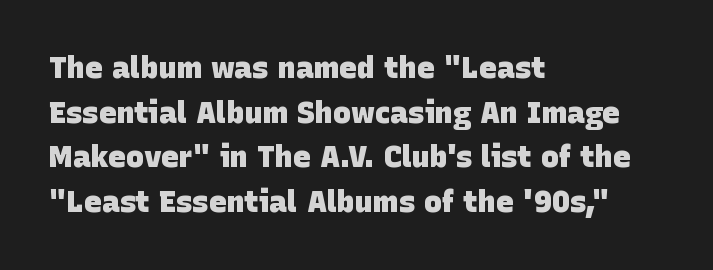
{"serif": "no", "bold": "yes", "weight": "heavy", "width": "normal", "stroke_contrast": "low", "x_height": "large", "monospaced": "no", "underline": "no", "align": "left", "line_spacing": "normal", "line_spacing_ratio": 1.49, "letter_spacing": "normal", "letter_spacing_em": 0.0, "glyph_px": 30}
